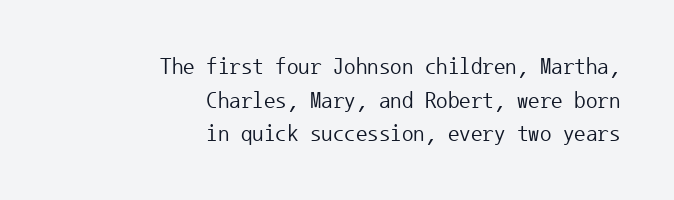
This block has exactly the height ordinary leading produces. Compared with a flush-left layout, this one pins lines to the opposite, right side. Quick note: not italic, upright. The space directly below the letters is spotless.
